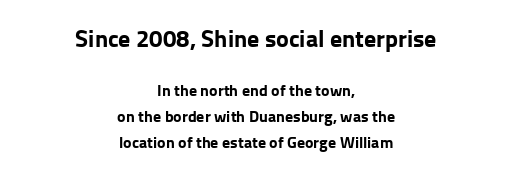
{"italic": "no", "bold": "yes", "underline": "no", "align": "center", "line_spacing": "normal", "line_spacing_ratio": 1.63, "letter_spacing": "normal", "letter_spacing_em": 0.0, "larger_block": "first", "size_ratio": 1.5, "glyph_px": 24}
